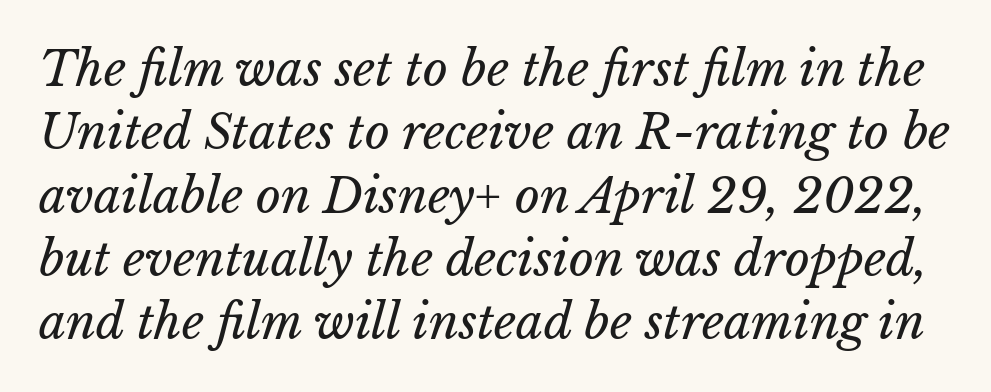
The image shows 48 px regular-weight type, italic (leaning right); set normal line spacing (1.32x), normal letter spacing, not underlined; low stroke contrast and a medium x-height.
